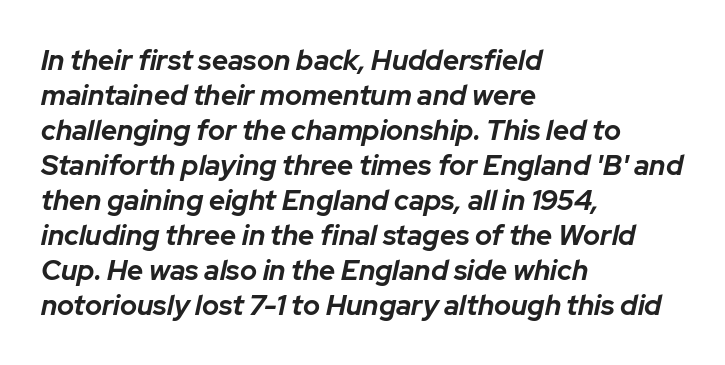
{"italic": "yes", "lean": "right", "slant_degrees": 12, "bold": "yes", "weight": "bold", "width": "normal", "stroke_contrast": "low", "x_height": "medium", "monospaced": "no", "underline": "no", "align": "left", "line_spacing": "normal", "line_spacing_ratio": 1.25, "letter_spacing": "normal", "letter_spacing_em": 0.0, "glyph_px": 28}
